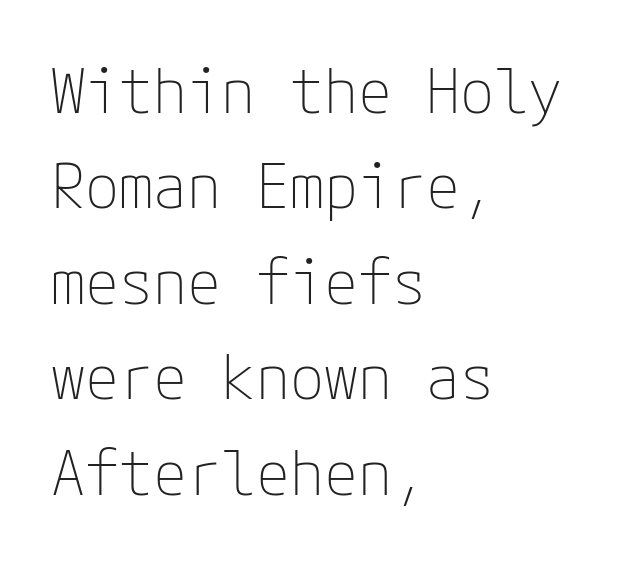
Stroke thickness stays within the range of a standard reading face or lighter. The vertical gap from one line to the next is medium. Tracking value appears to be zero — textbook default spacing. Notice how the stems are strictly vertical — no italics here. The passage shown is not underscored anywhere. The lines in this sample share a left origin and differ only in where they stop.
